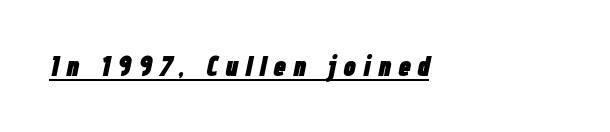
{"italic": "yes", "lean": "right", "slant_degrees": 12, "bold": "yes", "weight": "heavy", "width": "condensed", "stroke_contrast": "low", "x_height": "medium", "monospaced": "no", "underline": "yes", "align": "left", "letter_spacing": "wide", "letter_spacing_em": 0.25, "glyph_px": 28}
